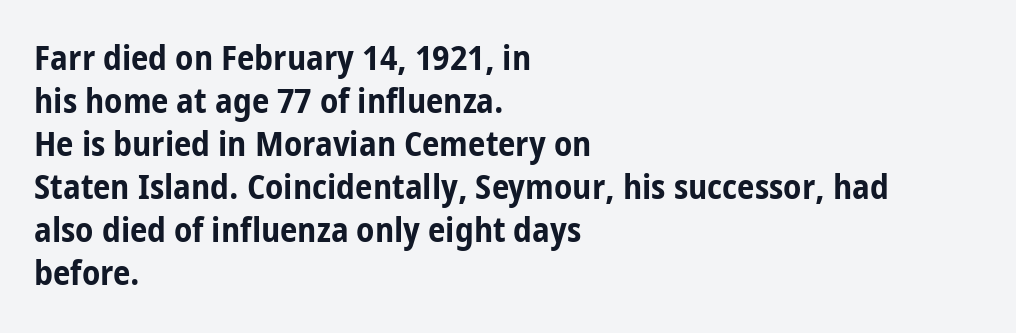
The image shows 35 px bold, condensed sans-serif type, upright; set left-aligned, line spacing 1.23x, normal letter spacing, not underlined; low stroke contrast and a medium x-height.
